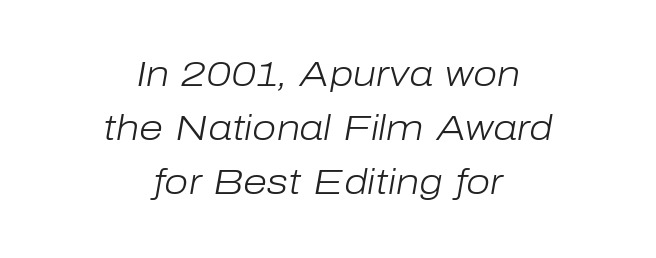
Tracking here is standard; glyphs follow each other at the usual distance. Visually the block forms a symmetrical silhouette, jagged on both flanks. The letters advance in unequal steps, a hallmark of proportional type. The specimen reads as italic at a glance. This is not heavy type; no bold has been used. In terms of leading, this rendering sits right in the middle.
